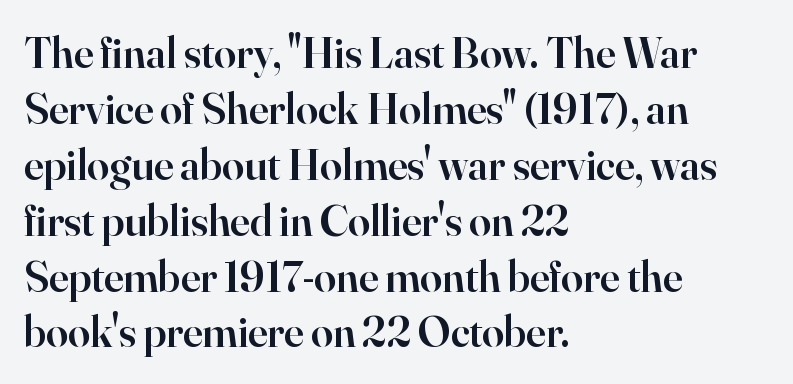
{"serif": "yes", "italic": "no", "bold": "semi", "weight": "semibold", "width": "normal", "stroke_contrast": "high", "x_height": "small", "monospaced": "no", "underline": "no", "align": "left", "line_spacing": "normal", "line_spacing_ratio": 1.27, "letter_spacing": "normal", "letter_spacing_em": 0.0, "glyph_px": 44}
